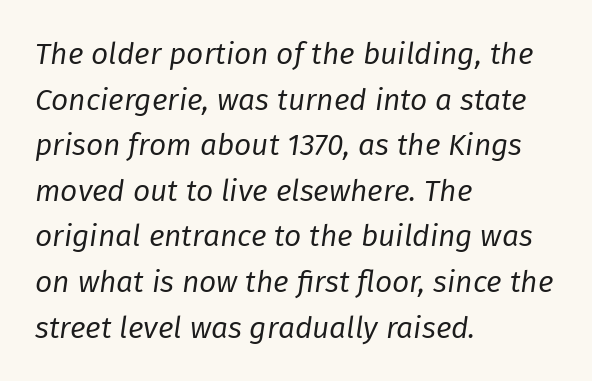
The image shows 30 px regular-weight type, italic (leaning right); set left-aligned, normal line spacing (1.52x), normal letter spacing, not underlined; low stroke contrast and a medium x-height.
